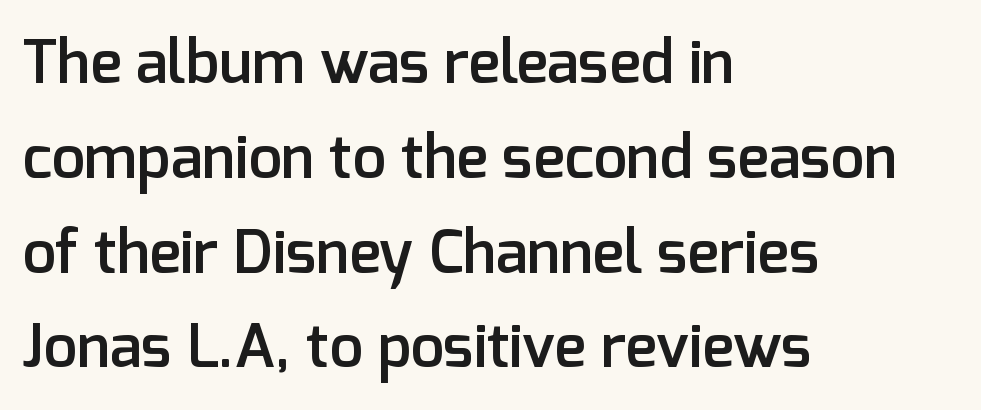
Q: Is the text bold? A: Semi-bold.
Q: Is the text italic (slanted)? A: No, it is upright.
Q: Is the typeface a serif or a sans-serif typeface? A: Sans-serif.
Q: Is the text underlined? A: No.
Q: How is the paragraph aligned? A: Left-aligned.
Q: Is the spacing between letters normal or unusually wide? A: Normal.
Q: Is the spacing between lines tight, normal or loose? A: Normal.
Q: Width (condensed, normal, or wide)? A: Normal.
Q: Stroke contrast? A: Low.
Q: x-height? A: Medium.
Q: Monospaced? A: No.
